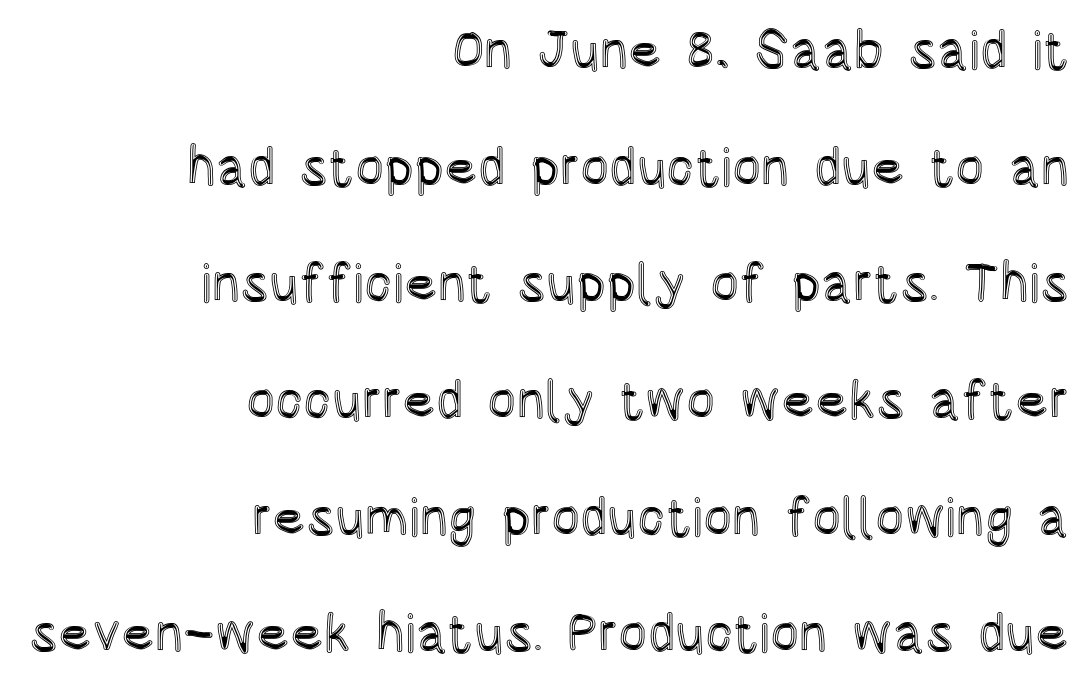
The image shows 54 px condensed type, upright; set right-aligned, loose line spacing (2.16x), normal letter spacing, not underlined; a large x-height.
